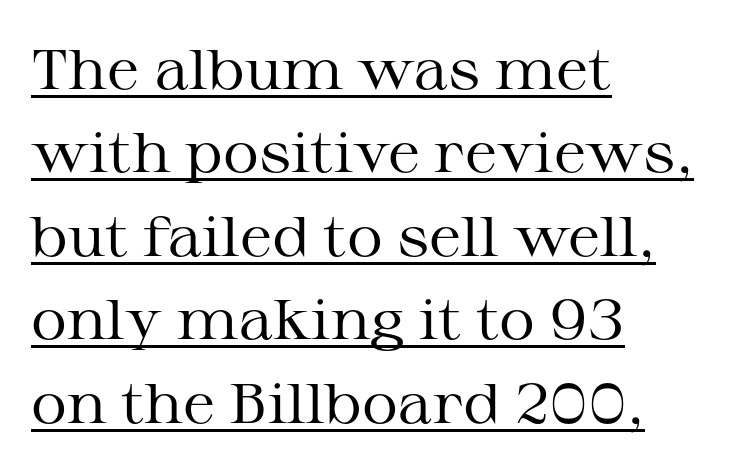
Q: Is the text bold? A: No.
Q: Is the text italic (slanted)? A: No, it is upright.
Q: Is the typeface a serif or a sans-serif typeface? A: Serif.
Q: Is the text underlined? A: Yes.
Q: How is the paragraph aligned? A: Left-aligned.
Q: Is the spacing between letters normal or unusually wide? A: Normal.
Q: Is the spacing between lines tight, normal or loose? A: Normal.
Q: Width (condensed, normal, or wide)? A: Wide.
Q: Stroke contrast? A: Medium.
Q: x-height? A: Medium.
Q: Monospaced? A: No.
